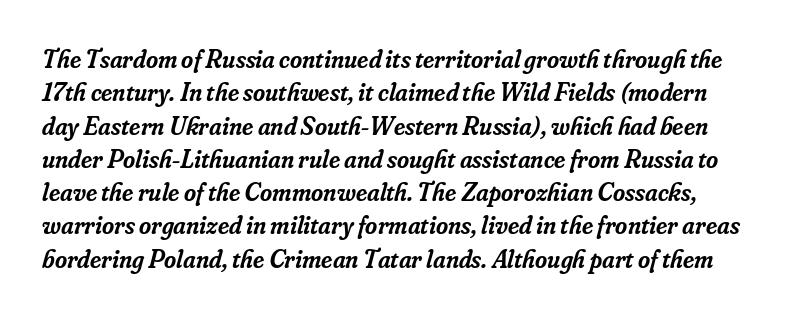
Q: Is the text bold? A: Semi-bold.
Q: Is the text italic (slanted)? A: Yes, it leans right by about 16 degrees.
Q: Is the text underlined? A: No.
Q: Is the spacing between letters normal or unusually wide? A: Normal.
Q: Is the spacing between lines tight, normal or loose? A: Normal.
